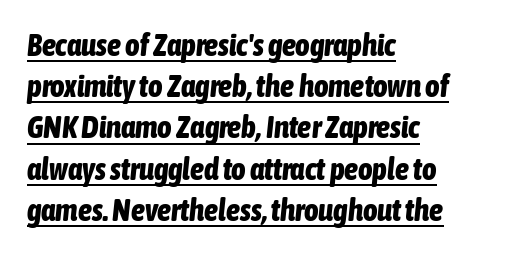
The image shows 31 px bold, condensed type, italic (leaning right); set left-aligned, normal line spacing (1.33x), normal letter spacing, underlined; low stroke contrast and a medium x-height.
